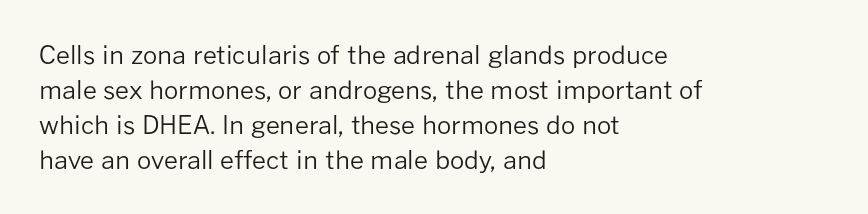
The image shows 25 px text type, upright; set left-aligned, normal line spacing (1.4x), normal letter spacing, not underlined.
